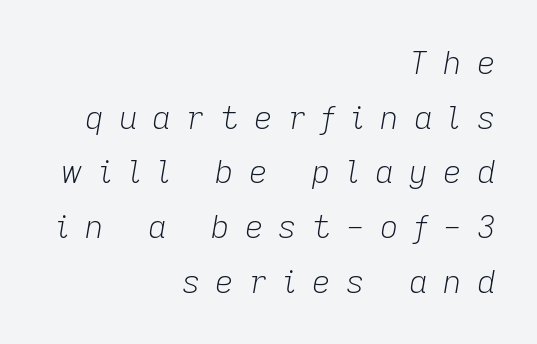
The image shows 32 px light type, italic (leaning right); set right-aligned, line spacing 1.71x, unusually wide letter spacing (+0.48 em), not underlined; low stroke contrast and a medium x-height.
